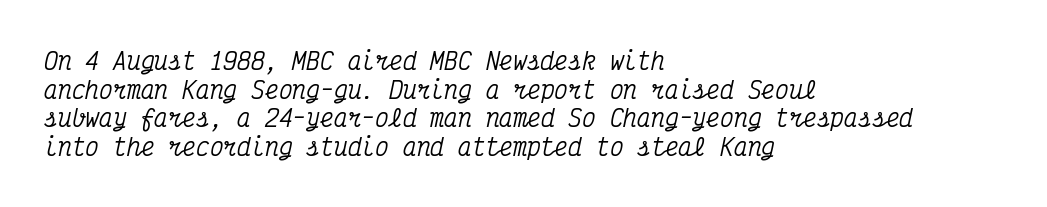
Q: Is the text italic (slanted)? A: Yes, it leans right by about 12 degrees.
Q: Is the text underlined? A: No.
Q: How is the paragraph aligned? A: Left-aligned.
Q: Is the spacing between letters normal or unusually wide? A: Normal.
Q: Is the spacing between lines tight, normal or loose? A: Normal.
